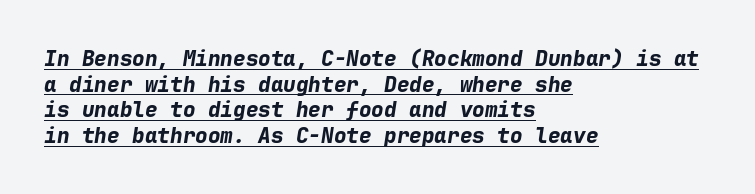
{"italic": "yes", "lean": "right", "slant_degrees": 9, "bold": "yes", "underline": "yes", "align": "left", "line_spacing_ratio": 1.22, "letter_spacing": "normal", "letter_spacing_em": 0.0, "glyph_px": 21}
